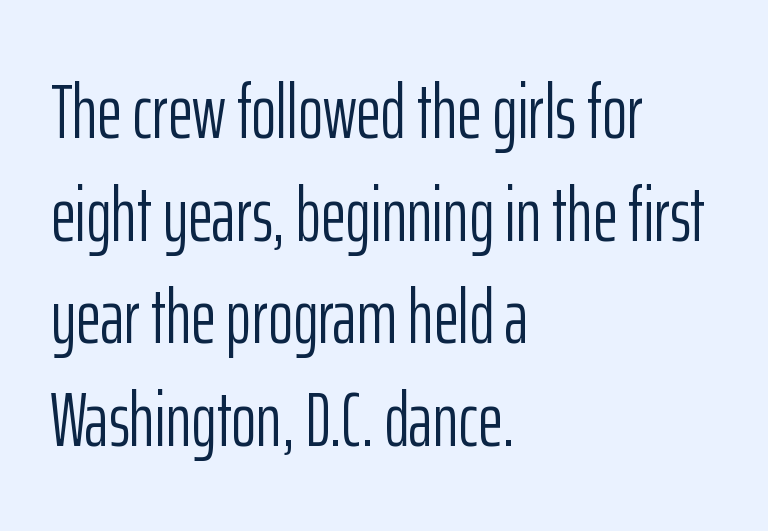
{"serif": "no", "italic": "no", "bold": "no", "weight": "light", "width": "condensed", "stroke_contrast": "low", "x_height": "medium", "monospaced": "no", "underline": "no", "align": "left", "line_spacing": "normal", "line_spacing_ratio": 1.35, "letter_spacing": "normal", "letter_spacing_em": 0.0, "glyph_px": 76}
